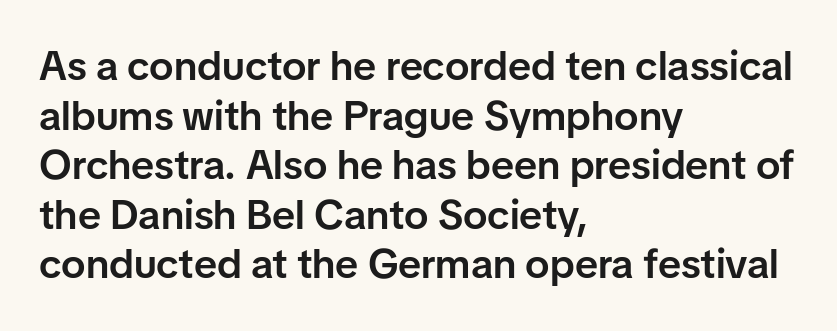
The foot of each line stays bare and open. One-word summary of the alignment: left. Check where the strokes stop: nothing finishes them off — pure sans. Summary of weight: moderately heavy, a semibold. Do the letters lean? They stand straight. Each letter keeps its own natural width here, so spacing adapts to shape.
